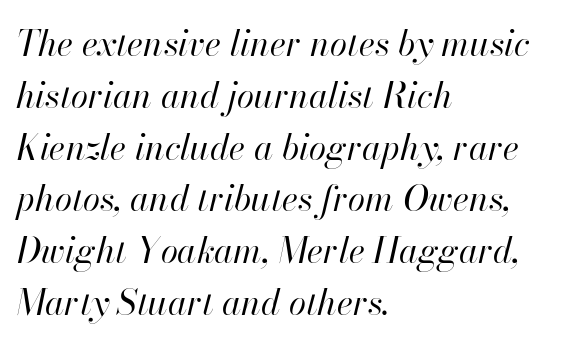
The image shows 35 px regular-weight type, italic (leaning right); set left-aligned, normal line spacing (1.48x), normal letter spacing, not underlined; high stroke contrast and a small x-height.
